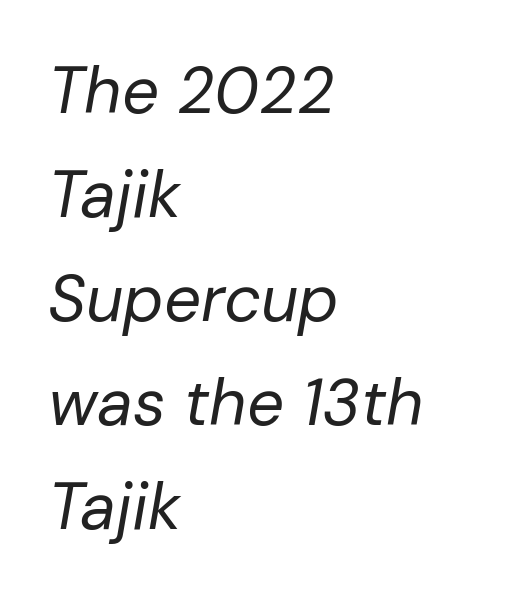
These lines stack with their left ends in a neat column. The whole block is typeset with a tilt. The gap between lines stays unmarked. One glance says typical: line gaps are just what's usual. Compared with typical body copy, the letter spacing here is the same. Unbolded letterforms with no extra heft.
